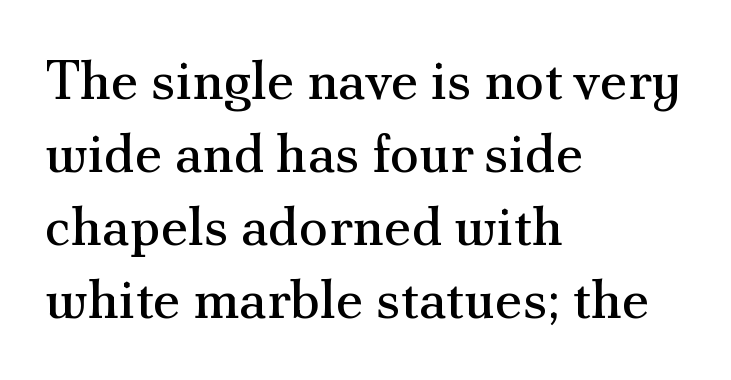
The image shows 54 px regular-weight serif type, upright; set left-aligned, normal line spacing (1.35x), normal letter spacing, not underlined; medium stroke contrast and a small x-height.
